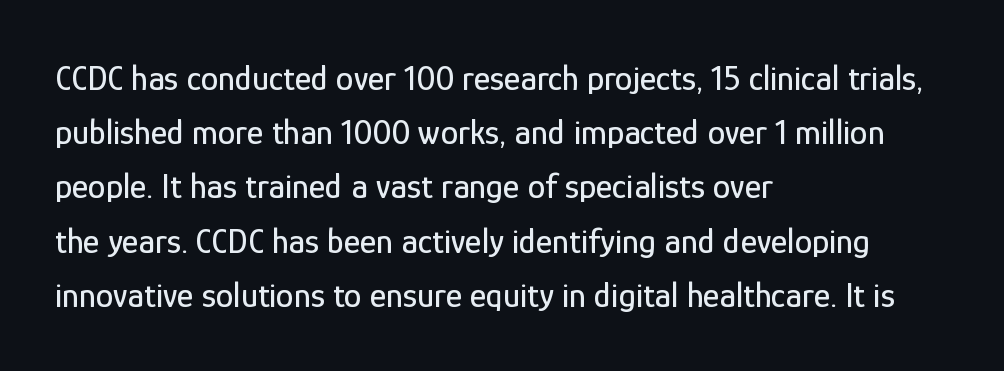
The image shows 35 px condensed sans-serif type, upright; set left-aligned, normal line spacing (1.55x), normal letter spacing, not underlined; low stroke contrast and a medium x-height.
